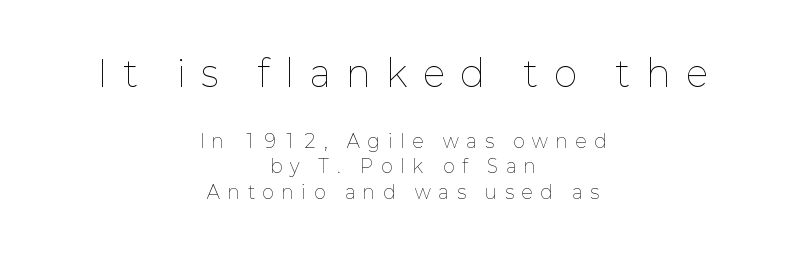
{"italic": "no", "bold": "no", "weight": "thin", "width": "normal", "stroke_contrast": "low", "x_height": "medium", "monospaced": "no", "underline": "no", "align": "center", "line_spacing": "normal", "line_spacing_ratio": 1.4, "letter_spacing": "wide", "letter_spacing_em": 0.44, "larger_block": "first", "size_ratio": 2.0, "glyph_px": 36}
